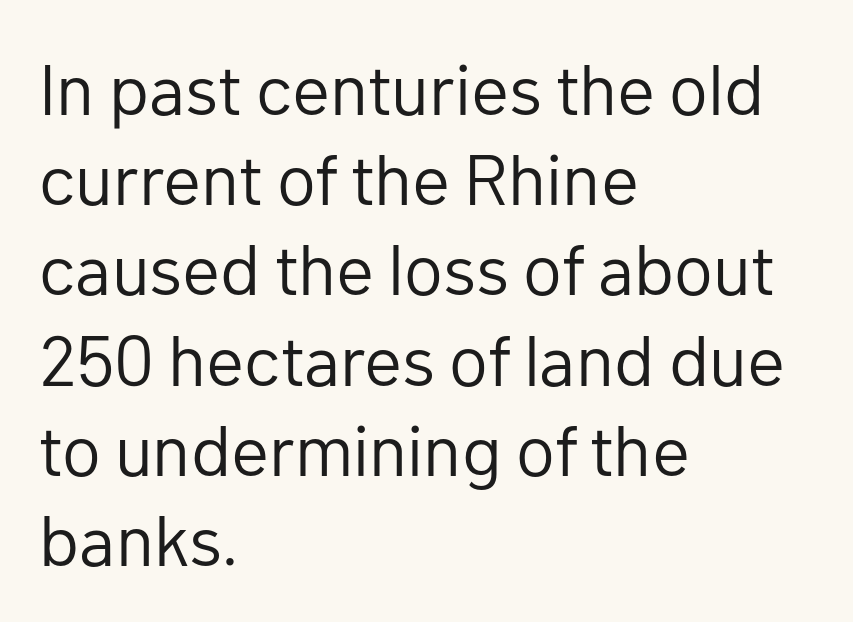
Q: Is the text bold? A: No.
Q: Is the text italic (slanted)? A: No, it is upright.
Q: Is the typeface a serif or a sans-serif typeface? A: Sans-serif.
Q: Is the text underlined? A: No.
Q: How is the paragraph aligned? A: Left-aligned.
Q: Is the spacing between letters normal or unusually wide? A: Normal.
Q: Is the spacing between lines tight, normal or loose? A: Normal.
Q: Width (condensed, normal, or wide)? A: Normal.
Q: Stroke contrast? A: Low.
Q: x-height? A: Medium.
Q: Monospaced? A: No.
